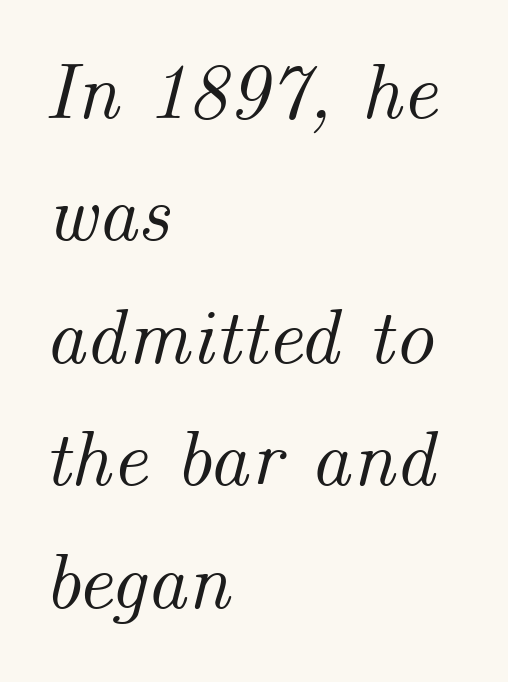
Italic: yes, the glyphs are oblique. Horizontal bands of white between lines are of average thickness. The passage is arranged the way most books set body copy — flush left. This rendering features lettering with no underline. Proportional: the letters do not fall into vertical columns.
